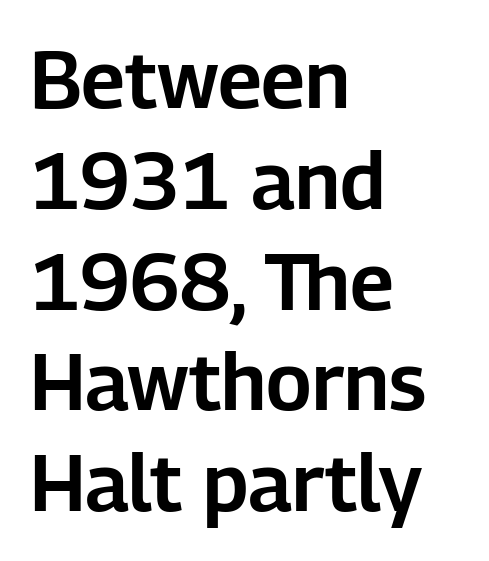
Q: Is the text italic (slanted)? A: No, it is upright.
Q: Is the typeface a serif or a sans-serif typeface? A: Sans-serif.
Q: Is the text underlined? A: No.
Q: How is the paragraph aligned? A: Left-aligned.
Q: Is the spacing between letters normal or unusually wide? A: Normal.
Q: Is the spacing between lines tight, normal or loose? A: Normal.
Q: Width (condensed, normal, or wide)? A: Normal.
Q: Stroke contrast? A: Low.
Q: x-height? A: Medium.
Q: Monospaced? A: No.
